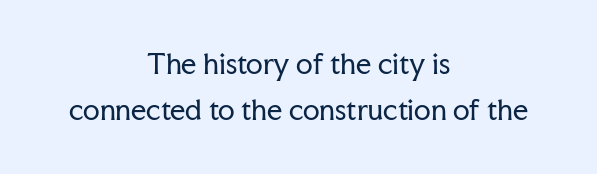
{"italic": "no", "bold": "no", "underline": "no", "align": "center", "line_spacing": "normal", "line_spacing_ratio": 1.7, "letter_spacing": "normal", "letter_spacing_em": 0.0, "glyph_px": 27}
